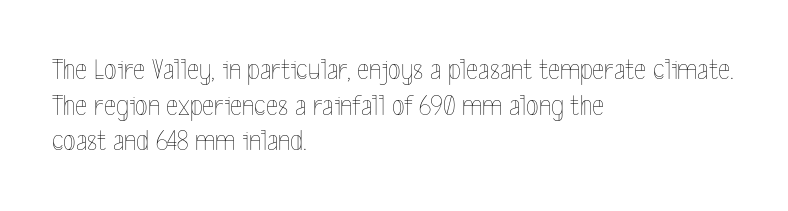
Q: Is the text bold? A: No.
Q: Is the text italic (slanted)? A: No, it is upright.
Q: Is the text underlined? A: No.
Q: How is the paragraph aligned? A: Left-aligned.
Q: Is the spacing between letters normal or unusually wide? A: Normal.
Q: Width (condensed, normal, or wide)? A: Condensed.
Q: x-height? A: Medium.
Q: Monospaced? A: No.
